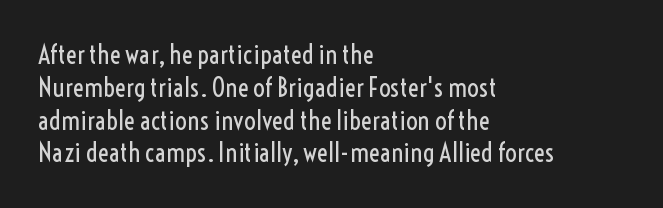
The image shows 26 px text type, upright; set left-aligned, normal line spacing (1.26x), normal letter spacing, not underlined.
